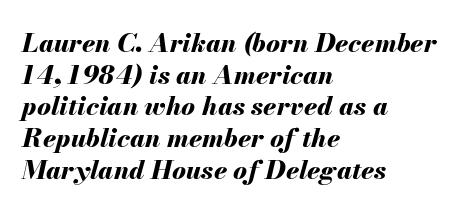
{"italic": "yes", "lean": "right", "slant_degrees": 13, "bold": "yes", "underline": "no", "align": "left", "line_spacing_ratio": 1.22, "letter_spacing": "normal", "letter_spacing_em": 0.0, "glyph_px": 26}
